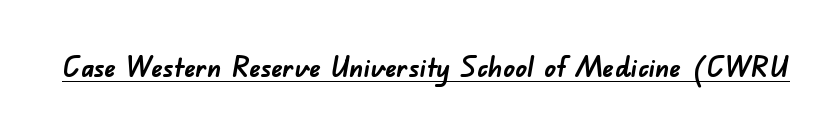
{"serif": "no", "bold": "yes", "weight": "semibold", "width": "normal", "stroke_contrast": "low", "x_height": "small", "monospaced": "no", "underline": "yes", "letter_spacing": "normal", "letter_spacing_em": 0.0, "glyph_px": 28}
